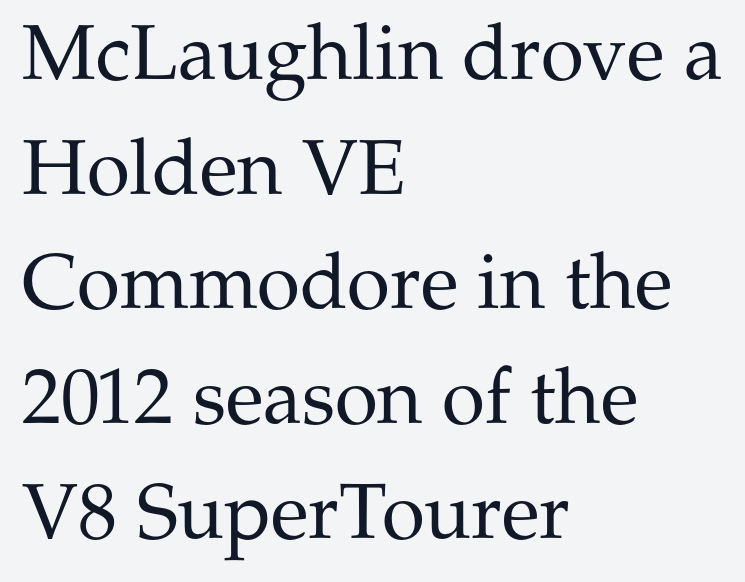
Is the block centered? No — it sits flush against the left margin. Baseline-to-baseline distance is the conventional proportion of letter height. Words float on clear page, feet unadorned. Does the lettering tilt? It doesn't — this is upright.
